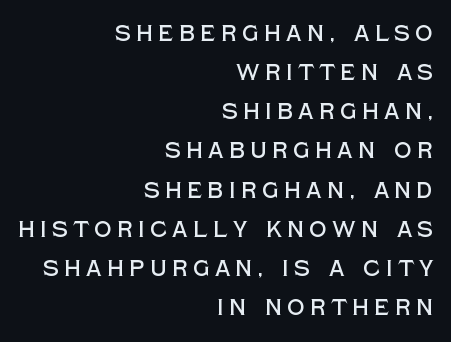
The image shows 22 px text type, upright; set right-aligned, line spacing 1.78x, unusually wide letter spacing (+0.23 em), not underlined.
